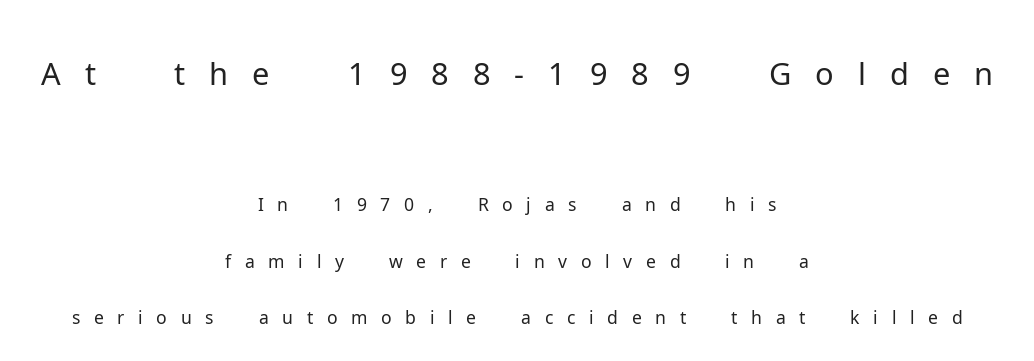
The image shows 63 px light sans-serif type, upright; set centered, normal line spacing (1.57x), unusually wide letter spacing (+0.38 em), not underlined; the first (top) block is 1.75x larger; low stroke contrast and a medium x-height.
